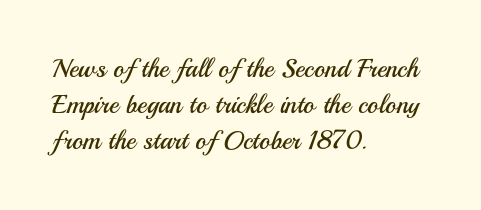
Teacher's note: observe the even left margin — that is flush-left alignment. Students, note that the glyphs here touch the page at normal intervals. Descenders hang freely into open space. Stem width sits at or under what a default text font uses.
